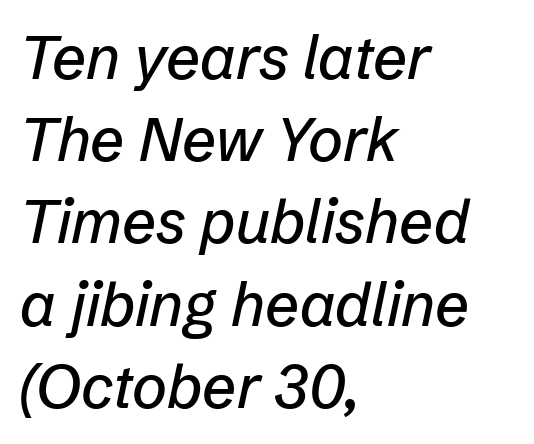
{"italic": "yes", "lean": "right", "slant_degrees": 12, "width": "normal", "stroke_contrast": "low", "x_height": "medium", "monospaced": "no", "underline": "no", "align": "left", "line_spacing": "normal", "line_spacing_ratio": 1.37, "letter_spacing": "normal", "letter_spacing_em": 0.0, "glyph_px": 60}
